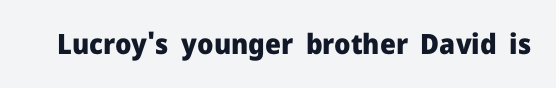
Q: Is the text bold? A: Yes.
Q: Is the text italic (slanted)? A: No, it is upright.
Q: Is the typeface a serif or a sans-serif typeface? A: Sans-serif.
Q: Is the text underlined? A: No.
Q: Is the spacing between letters normal or unusually wide? A: Normal.
Q: Width (condensed, normal, or wide)? A: Normal.
Q: Stroke contrast? A: Low.
Q: x-height? A: Medium.
Q: Monospaced? A: No.
